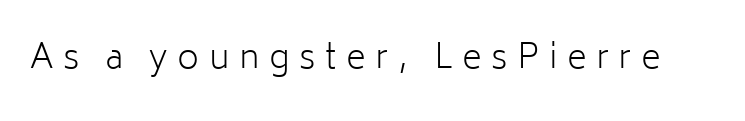
The text was rendered using a sans face with plain stroke endings. Words float on clear page, feet unadorned. Tracking value appears strongly positive — letters spread wide. These lines are rendered in a variable-pitch font.
